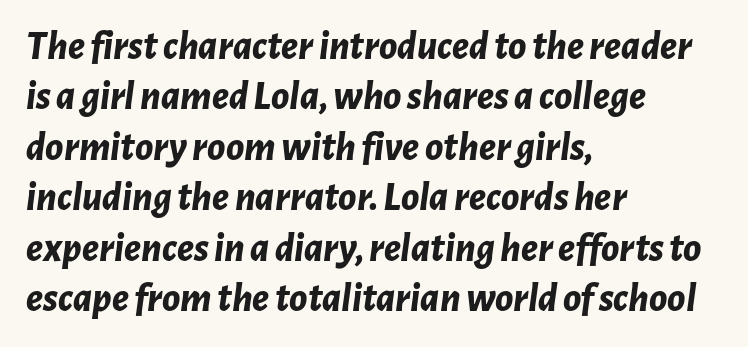
{"italic": "yes", "lean": "right", "slant_degrees": 7, "bold": "yes", "weight": "bold", "width": "normal", "stroke_contrast": "low", "x_height": "medium", "monospaced": "no", "underline": "no", "align": "left", "line_spacing_ratio": 1.23, "letter_spacing": "normal", "letter_spacing_em": 0.0, "glyph_px": 41}
